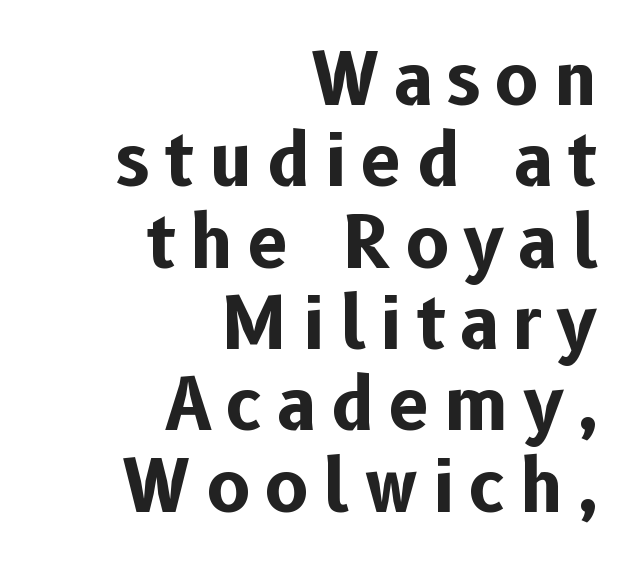
Q: Is the text bold? A: Yes.
Q: Is the text italic (slanted)? A: No, it is upright.
Q: Is the typeface a serif or a sans-serif typeface? A: Sans-serif.
Q: Is the text underlined? A: No.
Q: How is the paragraph aligned? A: Right-aligned.
Q: Is the spacing between letters normal or unusually wide? A: Unusually wide.
Q: Is the spacing between lines tight, normal or loose? A: Tight.
Q: Width (condensed, normal, or wide)? A: Normal.
Q: Stroke contrast? A: Low.
Q: x-height? A: Medium.
Q: Monospaced? A: No.
